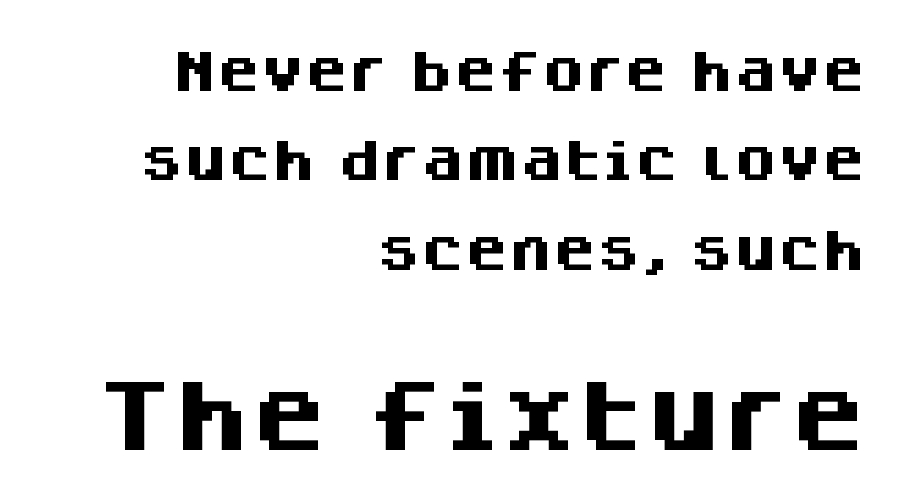
Q: Is the text bold? A: Yes.
Q: Is the text italic (slanted)? A: No, it is upright.
Q: Is the typeface a serif or a sans-serif typeface? A: Sans-serif.
Q: Is the text underlined? A: No.
Q: How is the paragraph aligned? A: Right-aligned.
Q: Is the spacing between letters normal or unusually wide? A: Normal.
Q: Is the spacing between lines tight, normal or loose? A: Loose.
Q: Which block of text is set in a larger size, the first (top) or the second (bottom)? A: The second (bottom) one.
Q: Width (condensed, normal, or wide)? A: Normal.
Q: Stroke contrast? A: Medium.
Q: x-height? A: Large.
Q: Monospaced? A: No.
